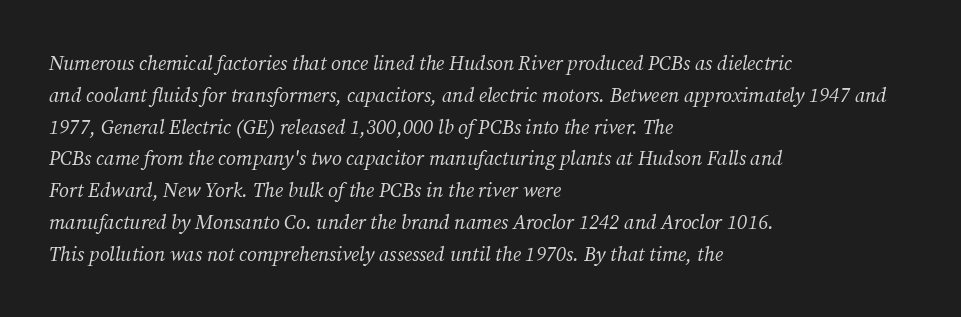
{"italic": "yes", "lean": "right", "slant_degrees": 12, "bold": "no", "underline": "no", "align": "left", "line_spacing": "normal", "line_spacing_ratio": 1.59, "letter_spacing": "normal", "letter_spacing_em": 0.0, "glyph_px": 20}
